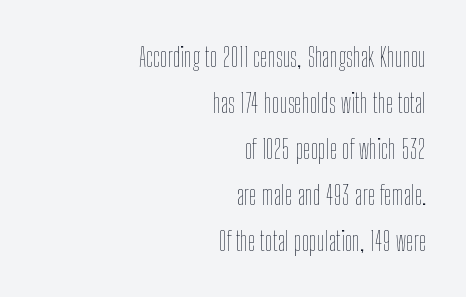
{"italic": "no", "bold": "no", "underline": "no", "align": "right", "line_spacing": "normal", "line_spacing_ratio": 1.7, "letter_spacing": "normal", "letter_spacing_em": 0.0, "glyph_px": 27}
